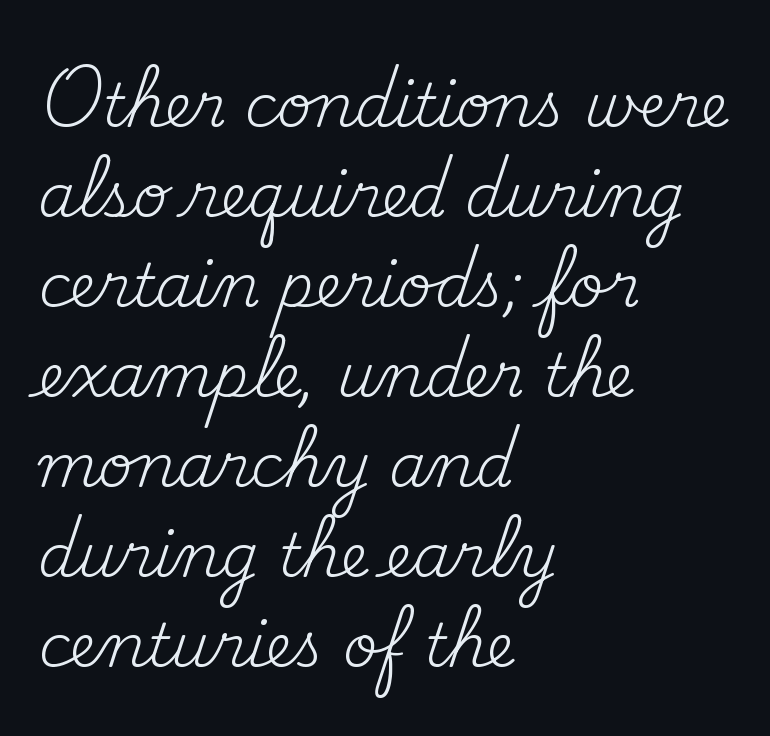
The image shows 60 px regular-weight serif type; set left-aligned, normal line spacing (1.5x), normal letter spacing, not underlined; medium stroke contrast and a small x-height.
